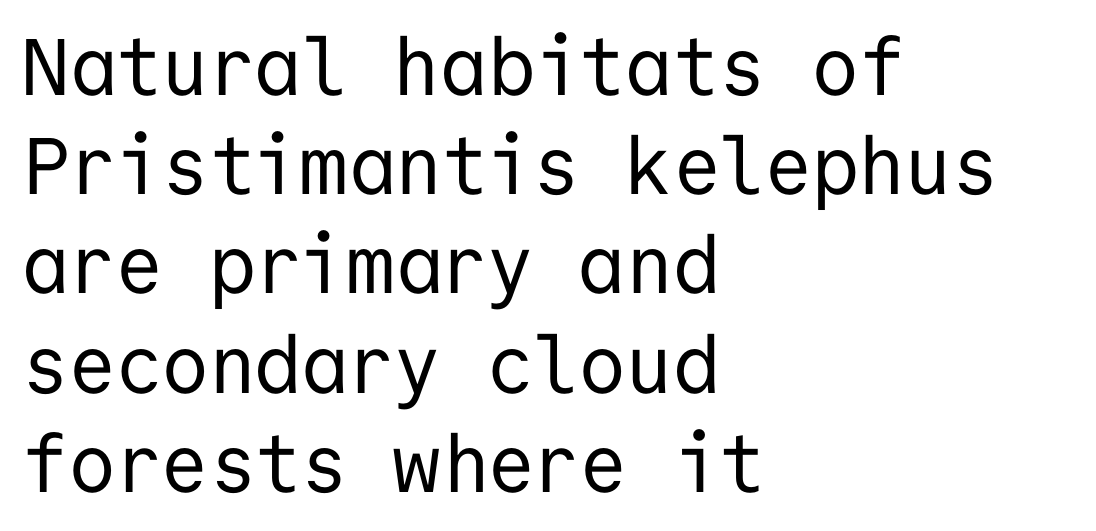
{"serif": "no", "italic": "no", "bold": "no", "weight": "regular", "width": "normal", "stroke_contrast": "low", "x_height": "medium", "monospaced": "yes", "underline": "no", "align": "left", "line_spacing_ratio": 1.24, "letter_spacing": "normal", "letter_spacing_em": 0.0, "glyph_px": 80}
